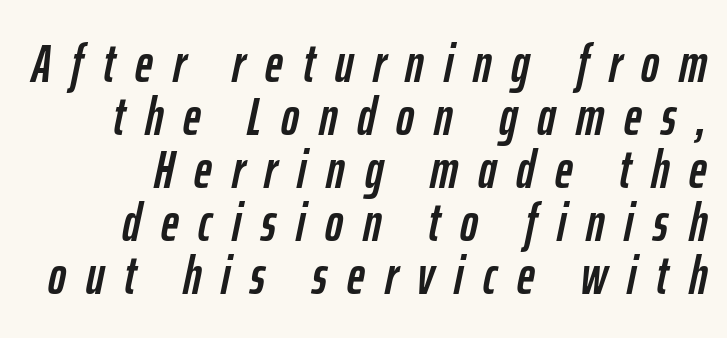
{"italic": "yes", "lean": "right", "slant_degrees": 12, "width": "condensed", "stroke_contrast": "low", "x_height": "medium", "monospaced": "no", "underline": "no", "line_spacing": "tight", "line_spacing_ratio": 0.98, "letter_spacing": "wide", "letter_spacing_em": 0.37, "glyph_px": 54}
